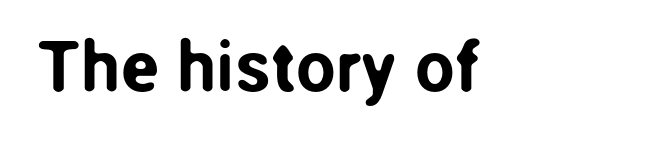
Q: Is the text italic (slanted)? A: No, it is upright.
Q: Is the typeface a serif or a sans-serif typeface? A: Sans-serif.
Q: Is the text underlined? A: No.
Q: Is the spacing between letters normal or unusually wide? A: Normal.
Q: Width (condensed, normal, or wide)? A: Normal.
Q: Stroke contrast? A: Low.
Q: x-height? A: Medium.
Q: Monospaced? A: No.
